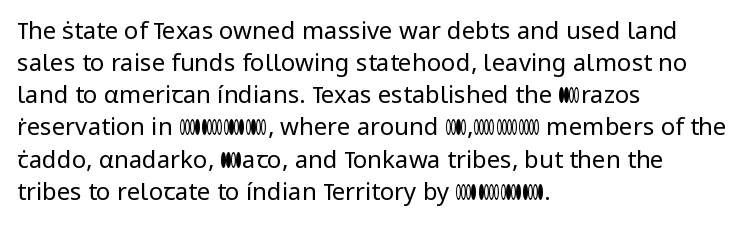
The image shows 24 px text type, upright; set left-aligned, normal line spacing (1.34x), normal letter spacing, not underlined.
